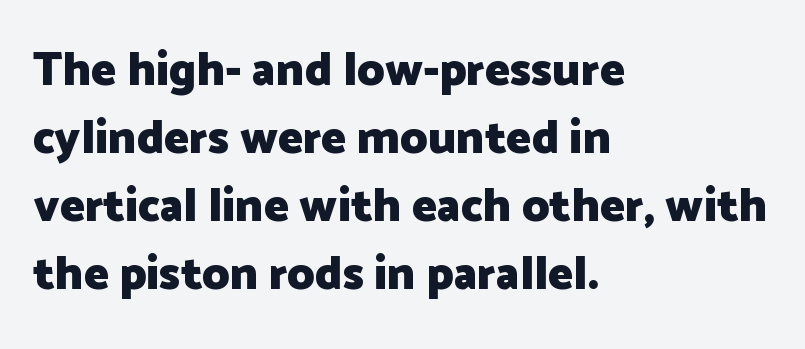
Q: Is the text bold? A: Yes.
Q: Is the text italic (slanted)? A: No, it is upright.
Q: Is the typeface a serif or a sans-serif typeface? A: Sans-serif.
Q: Is the text underlined? A: No.
Q: How is the paragraph aligned? A: Left-aligned.
Q: Is the spacing between letters normal or unusually wide? A: Normal.
Q: Is the spacing between lines tight, normal or loose? A: Normal.
Q: Width (condensed, normal, or wide)? A: Normal.
Q: Stroke contrast? A: Low.
Q: x-height? A: Medium.
Q: Monospaced? A: No.
